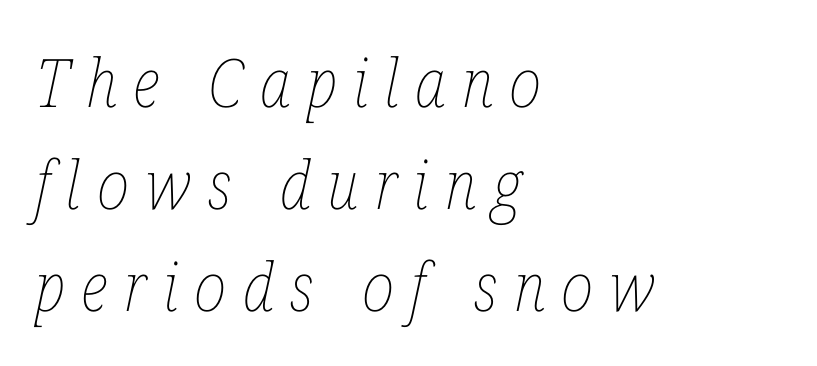
The image shows 67 px thin, condensed type, italic (leaning right); set left-aligned, normal line spacing (1.52x), unusually wide letter spacing (+0.24 em), not underlined; low stroke contrast and a medium x-height.
